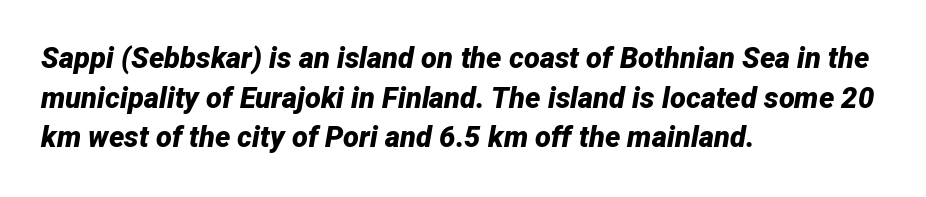
{"italic": "yes", "lean": "right", "slant_degrees": 12, "bold": "yes", "weight": "bold", "width": "normal", "stroke_contrast": "low", "x_height": "medium", "monospaced": "no", "underline": "no", "align": "left", "line_spacing": "normal", "line_spacing_ratio": 1.37, "letter_spacing": "normal", "letter_spacing_em": 0.0, "glyph_px": 29}
